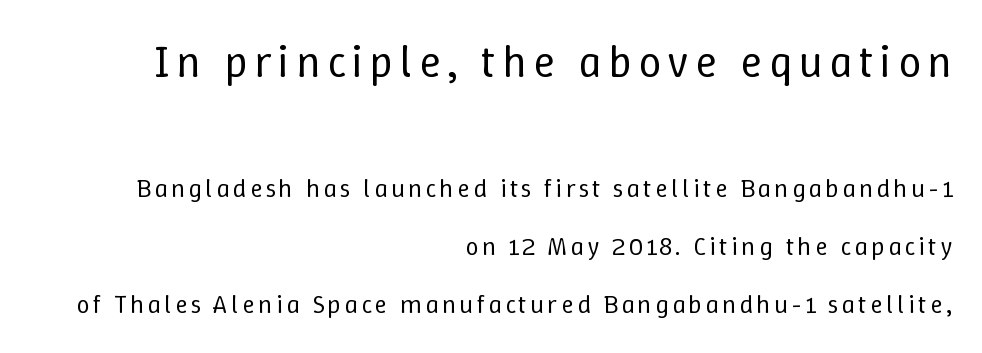
Q: Is the text bold? A: No.
Q: Is the text italic (slanted)? A: No, it is upright.
Q: Is the text underlined? A: No.
Q: How is the paragraph aligned? A: Right-aligned.
Q: Is the spacing between lines tight, normal or loose? A: Loose.
Q: Which block of text is set in a larger size, the first (top) or the second (bottom)? A: The first (top) one.
Q: Width (condensed, normal, or wide)? A: Normal.
Q: Stroke contrast? A: Low.
Q: x-height? A: Medium.
Q: Monospaced? A: No.
